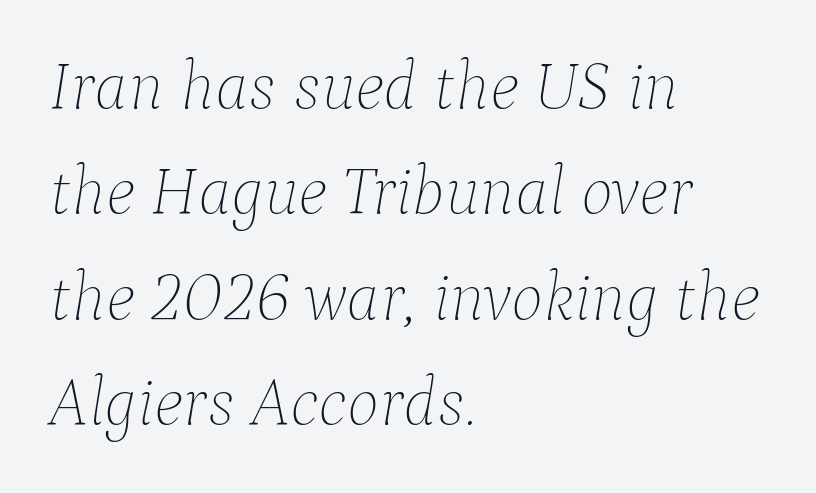
Clear beneath every line of the passage. Normally led — the rows are evenly, conventionally spaced. Do the characters align in a grid? No, the font is proportional. The typography opts for an oblique posture over an upright one.
